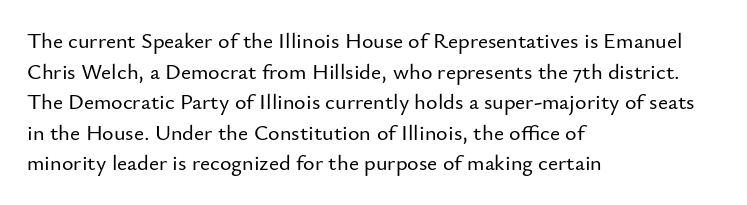
Q: Is the text italic (slanted)? A: No, it is upright.
Q: Is the text underlined? A: No.
Q: How is the paragraph aligned? A: Left-aligned.
Q: Is the spacing between letters normal or unusually wide? A: Normal.
Q: Is the spacing between lines tight, normal or loose? A: Normal.
